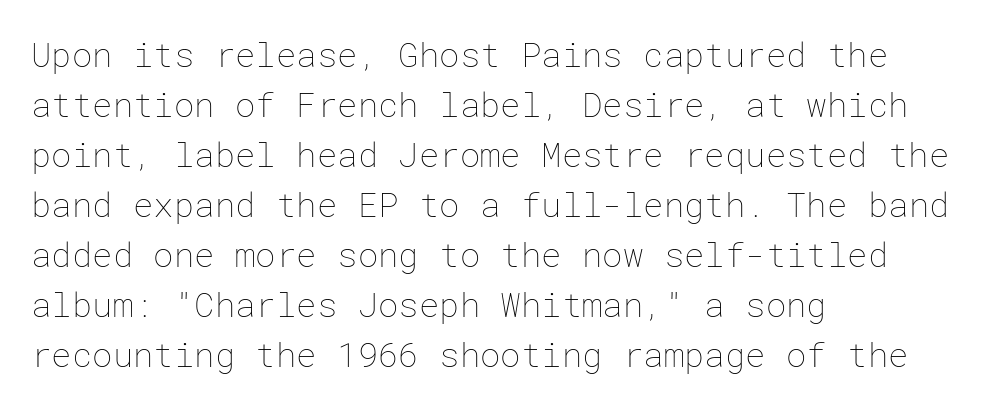
Q: Is the text bold? A: No.
Q: Is the text italic (slanted)? A: No, it is upright.
Q: Is the text underlined? A: No.
Q: How is the paragraph aligned? A: Left-aligned.
Q: Is the spacing between letters normal or unusually wide? A: Normal.
Q: Is the spacing between lines tight, normal or loose? A: Normal.
Q: Width (condensed, normal, or wide)? A: Normal.
Q: Stroke contrast? A: Low.
Q: x-height? A: Medium.
